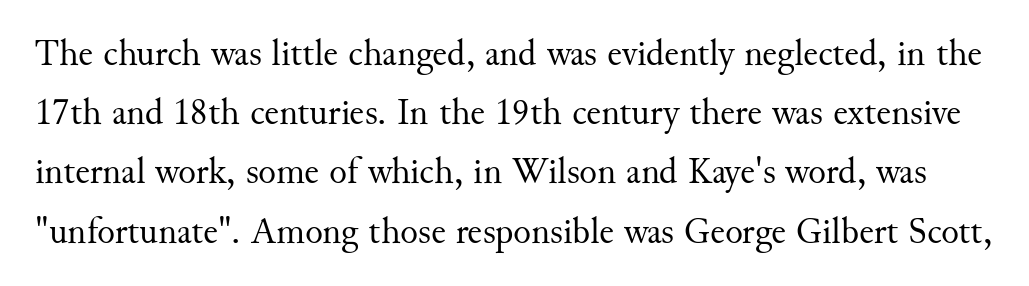
The image shows 37 px regular-weight serif type, upright; set normal line spacing (1.6x), normal letter spacing, not underlined; medium stroke contrast and a small x-height.
